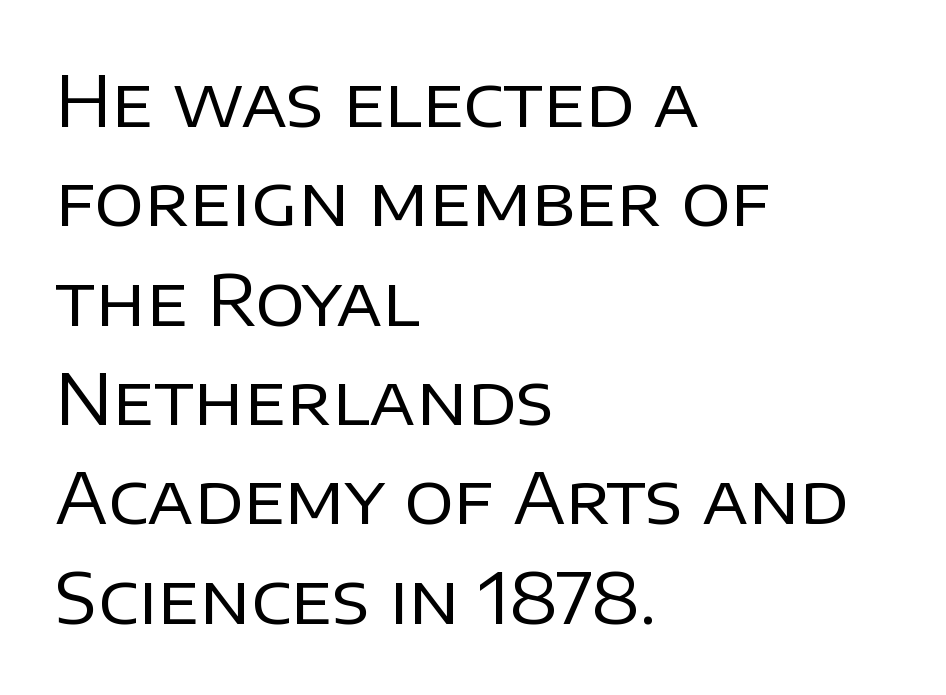
Nope, no serifs anywhere on these letters. Weight: in the light-to-regular range. Horizontal bands of white between lines are of average thickness. Leftover space on each line is placed entirely after the last word. Characters follow at the spacing the type designer built in.
